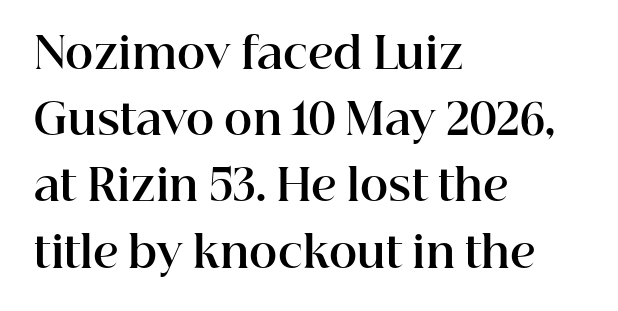
The image shows 43 px bold serif type, upright; set left-aligned, normal line spacing (1.54x), normal letter spacing, not underlined; high stroke contrast and a medium x-height.
